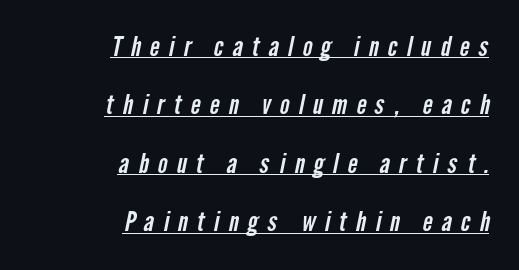
Q: Is the text underlined? A: Yes.
Q: How is the paragraph aligned? A: Right-aligned.
Q: Is the spacing between letters normal or unusually wide? A: Unusually wide.
Q: Is the spacing between lines tight, normal or loose? A: Loose.
